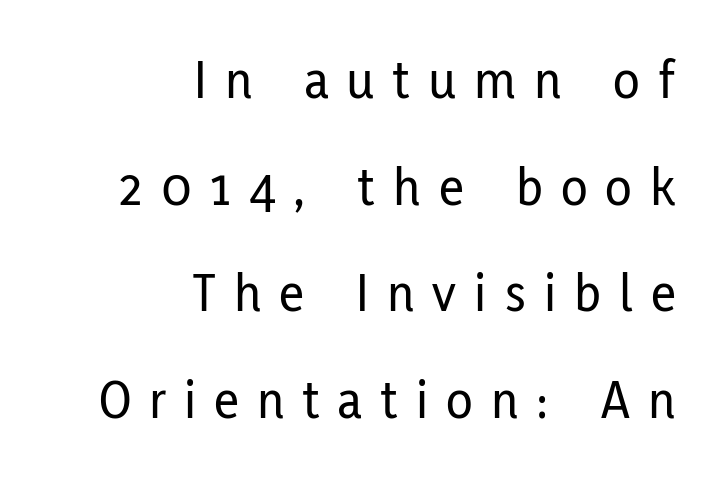
The rag falls on the left side of this text block. This block would shrink considerably if given ordinary leading; it's expanded now. The font family rendered here belongs to the sans-serif group. Designer's note — italics off, roman on. The rendering uses natural spacing where letterforms have individual widths. The type is letterspaced generously, with wide tracking.
